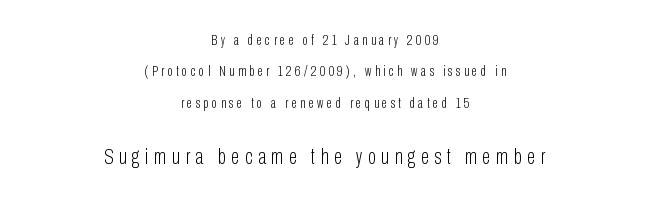
Lines of text with bare space underneath. Students, observe: this is what heavily led, spacious text looks like. The type is letterspaced generously, with wide tracking. These two chunks differ in scale, with the bottom chunk taking the larger measure.
